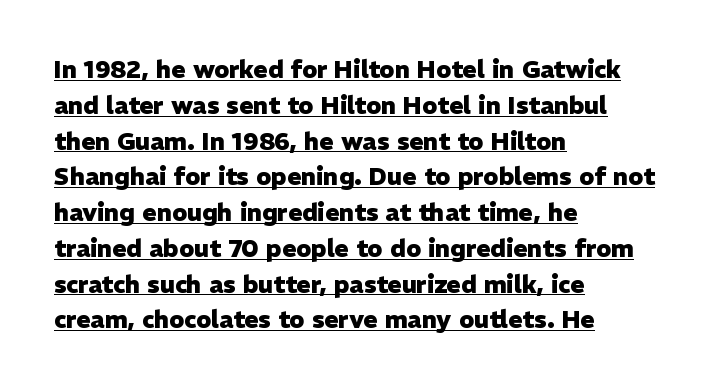
The image shows 24 px bold type, upright; set left-aligned, normal line spacing (1.49x), normal letter spacing, underlined.
